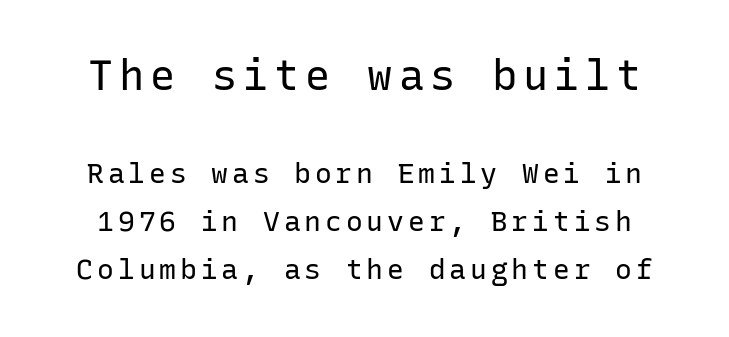
The image shows 42 px regular-weight sans-serif type, upright, monospaced; set line spacing 1.72x, not underlined; the first (top) block is 1.5x larger; low stroke contrast and a medium x-height.
